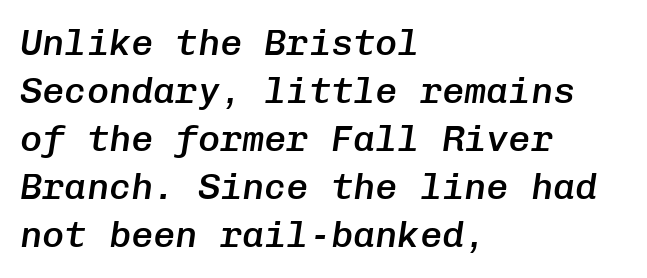
{"italic": "yes", "lean": "right", "slant_degrees": 8, "bold": "semi", "weight": "semibold", "width": "normal", "stroke_contrast": "low", "x_height": "medium", "monospaced": "yes", "underline": "no", "align": "left", "line_spacing": "normal", "line_spacing_ratio": 1.3, "letter_spacing": "normal", "letter_spacing_em": 0.0, "glyph_px": 37}
